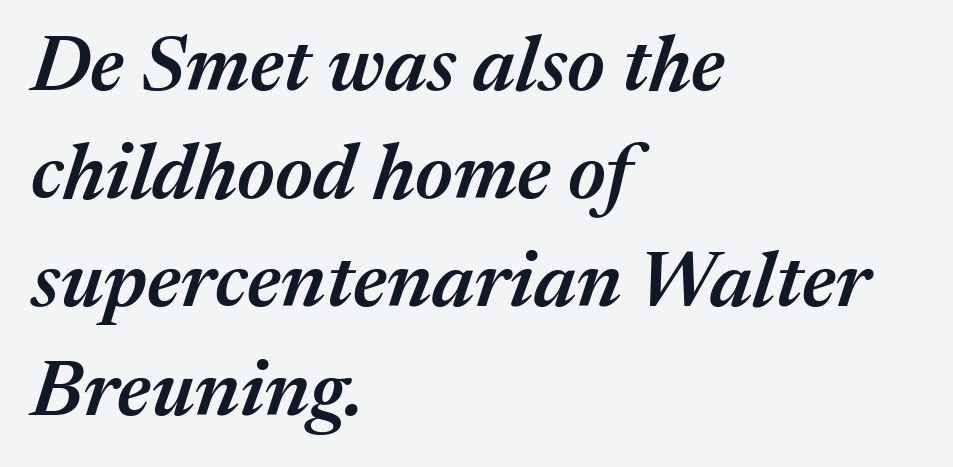
Q: Is the text bold? A: Semi-bold.
Q: Is the text italic (slanted)? A: Yes, it leans right by about 17 degrees.
Q: Is the text underlined? A: No.
Q: How is the paragraph aligned? A: Left-aligned.
Q: Is the spacing between letters normal or unusually wide? A: Normal.
Q: Is the spacing between lines tight, normal or loose? A: Normal.
Q: Width (condensed, normal, or wide)? A: Normal.
Q: Stroke contrast? A: Medium.
Q: x-height? A: Medium.
Q: Monospaced? A: No.
